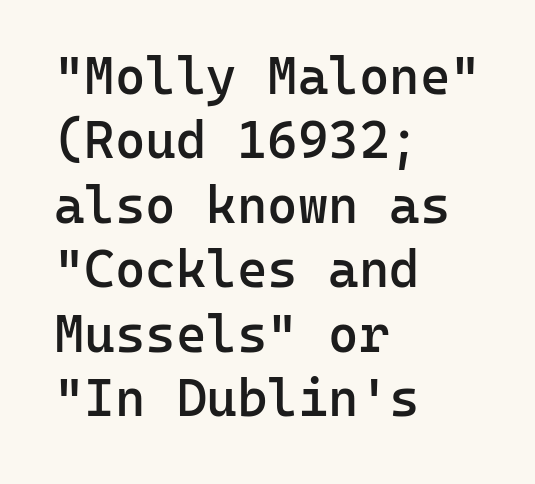
Q: Is the text bold? A: Semi-bold.
Q: Is the text italic (slanted)? A: No, it is upright.
Q: Is the typeface a serif or a sans-serif typeface? A: Sans-serif.
Q: Is the text underlined? A: No.
Q: How is the paragraph aligned? A: Left-aligned.
Q: Is the spacing between letters normal or unusually wide? A: Normal.
Q: Width (condensed, normal, or wide)? A: Normal.
Q: Stroke contrast? A: Low.
Q: x-height? A: Medium.
Q: Monospaced? A: Yes.
